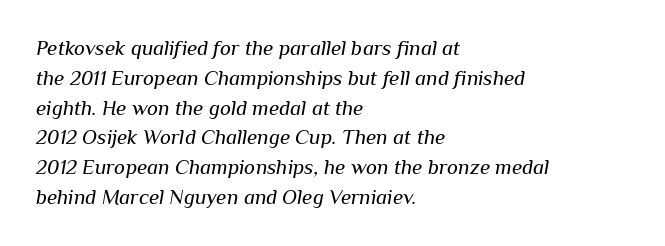
The image shows 21 px text type, italic (leaning right); set left-aligned, normal line spacing (1.42x), normal letter spacing, not underlined.
